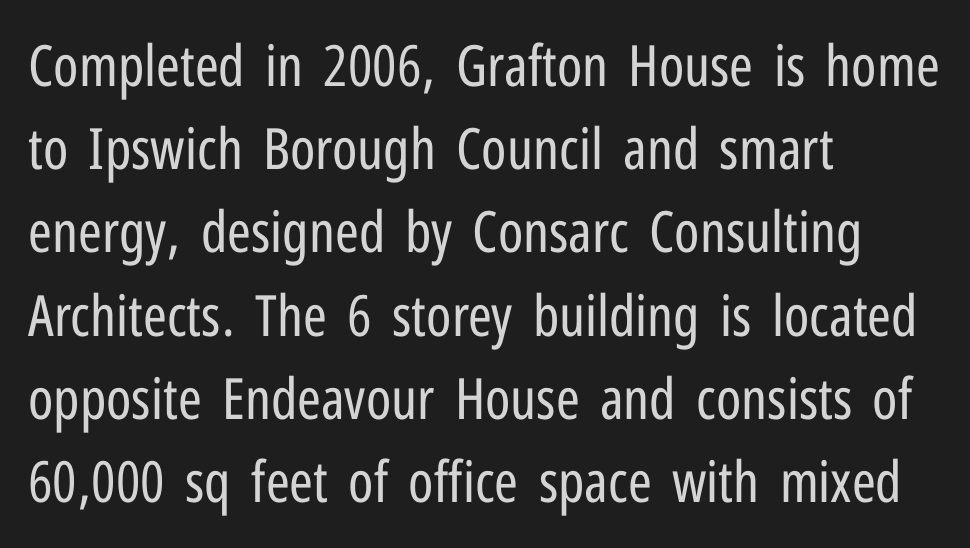
Q: Is the text bold? A: No.
Q: Is the text italic (slanted)? A: No, it is upright.
Q: Is the typeface a serif or a sans-serif typeface? A: Sans-serif.
Q: Is the text underlined? A: No.
Q: How is the paragraph aligned? A: Left-aligned.
Q: Is the spacing between letters normal or unusually wide? A: Normal.
Q: Is the spacing between lines tight, normal or loose? A: Normal.
Q: Width (condensed, normal, or wide)? A: Condensed.
Q: Stroke contrast? A: Low.
Q: x-height? A: Medium.
Q: Monospaced? A: No.
